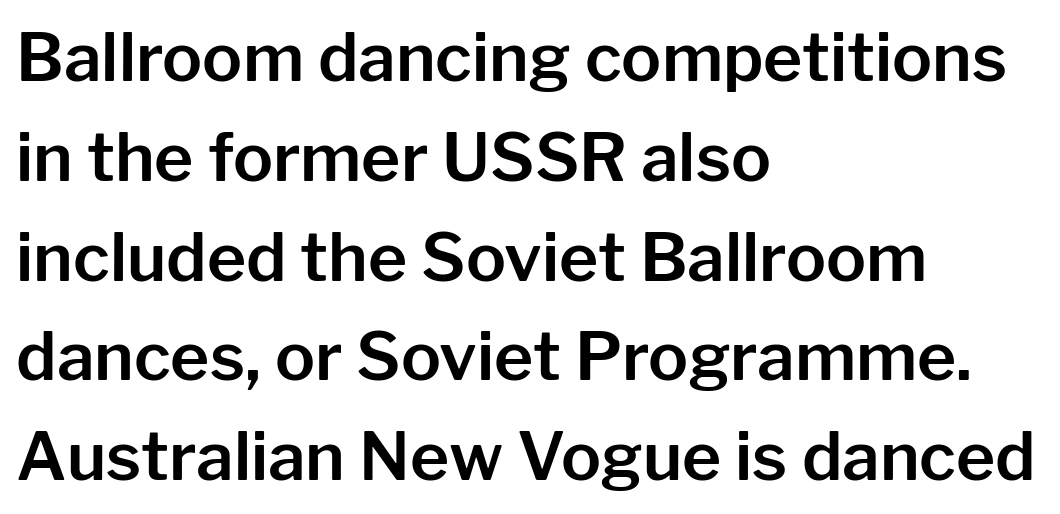
Q: Is the text italic (slanted)? A: No, it is upright.
Q: Is the typeface a serif or a sans-serif typeface? A: Sans-serif.
Q: Is the text underlined? A: No.
Q: How is the paragraph aligned? A: Left-aligned.
Q: Is the spacing between letters normal or unusually wide? A: Normal.
Q: Is the spacing between lines tight, normal or loose? A: Normal.
Q: Width (condensed, normal, or wide)? A: Normal.
Q: Stroke contrast? A: Low.
Q: x-height? A: Medium.
Q: Monospaced? A: No.
